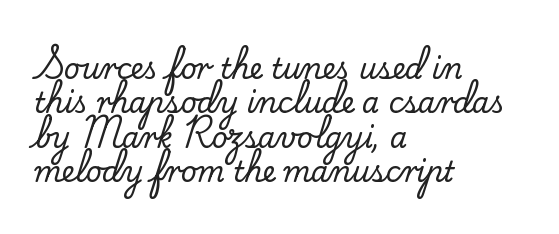
The image shows 28 px serif type; set left-aligned, line spacing 1.23x, normal letter spacing, not underlined; low stroke contrast and a small x-height.
